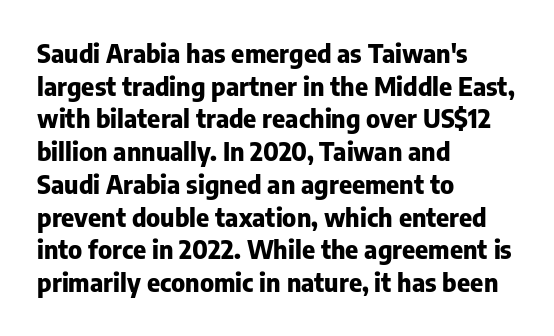
Q: Is the text bold? A: Yes.
Q: Is the text italic (slanted)? A: No, it is upright.
Q: Is the text underlined? A: No.
Q: How is the paragraph aligned? A: Left-aligned.
Q: Is the spacing between letters normal or unusually wide? A: Normal.
Q: Is the spacing between lines tight, normal or loose? A: Normal.
